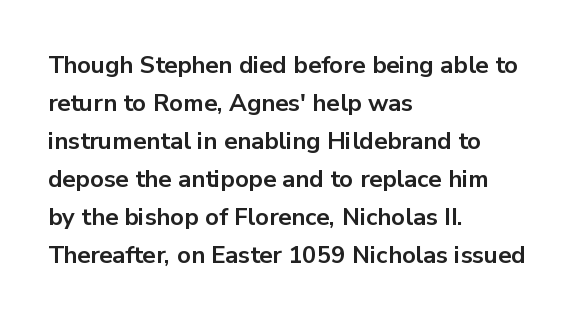
The image shows 24 px bold type, upright; set left-aligned, normal line spacing (1.58x), normal letter spacing, not underlined.
